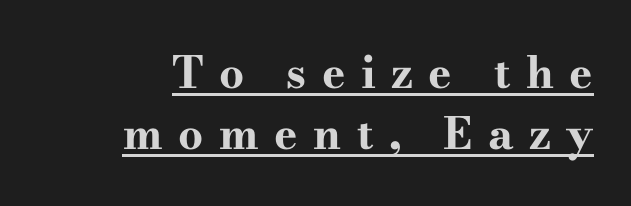
{"serif": "yes", "italic": "no", "bold": "yes", "weight": "bold", "width": "wide", "stroke_contrast": "high", "x_height": "small", "monospaced": "no", "underline": "yes", "align": "right", "line_spacing": "normal", "line_spacing_ratio": 1.39, "letter_spacing": "wide", "letter_spacing_em": 0.35, "glyph_px": 44}
